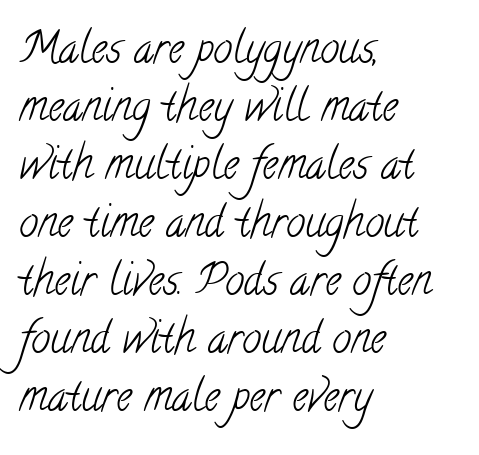
{"bold": "no", "weight": "light", "width": "condensed", "stroke_contrast": "low", "x_height": "small", "monospaced": "no", "underline": "no", "align": "left", "line_spacing": "normal", "line_spacing_ratio": 1.35, "letter_spacing": "normal", "letter_spacing_em": 0.0, "glyph_px": 43}
